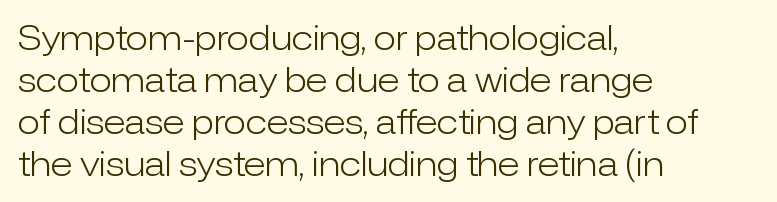
Type style note: lacks serifs. Evenly set lines give the paragraph a standard silhouette. The string is rendered with underlining switched off. Does extra space separate the letters? No, they use regular spacing. In CSS terms this would be text-align: left. Ascenders rise straight up at ninety degrees.
